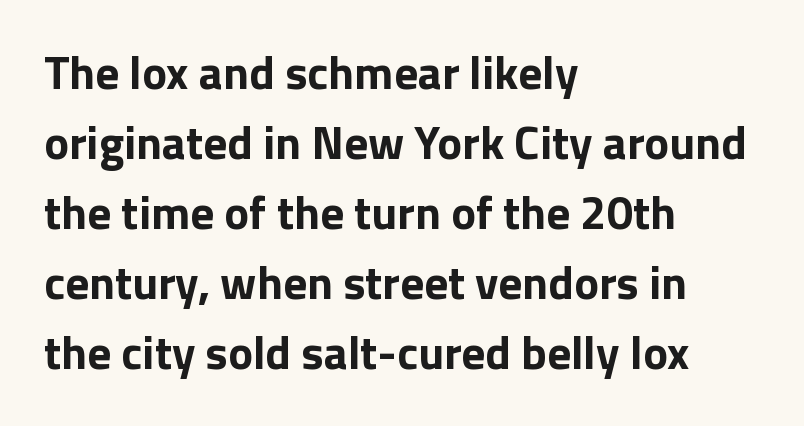
Q: Is the text bold? A: Yes.
Q: Is the text italic (slanted)? A: No, it is upright.
Q: Is the typeface a serif or a sans-serif typeface? A: Sans-serif.
Q: Is the text underlined? A: No.
Q: How is the paragraph aligned? A: Left-aligned.
Q: Is the spacing between letters normal or unusually wide? A: Normal.
Q: Is the spacing between lines tight, normal or loose? A: Normal.
Q: Width (condensed, normal, or wide)? A: Normal.
Q: Stroke contrast? A: Low.
Q: x-height? A: Medium.
Q: Monospaced? A: No.
